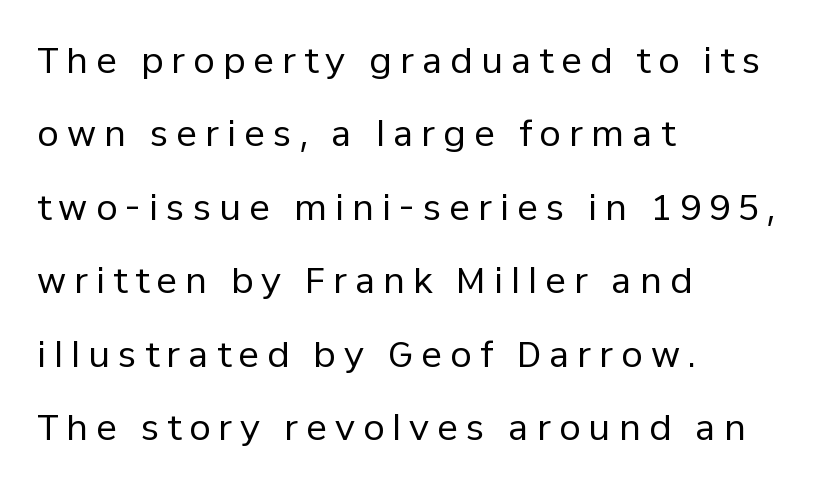
The image shows 35 px regular-weight sans-serif type, upright; set left-aligned, loose line spacing (2.1x), unusually wide letter spacing (+0.23 em), not underlined; low stroke contrast and a medium x-height.
